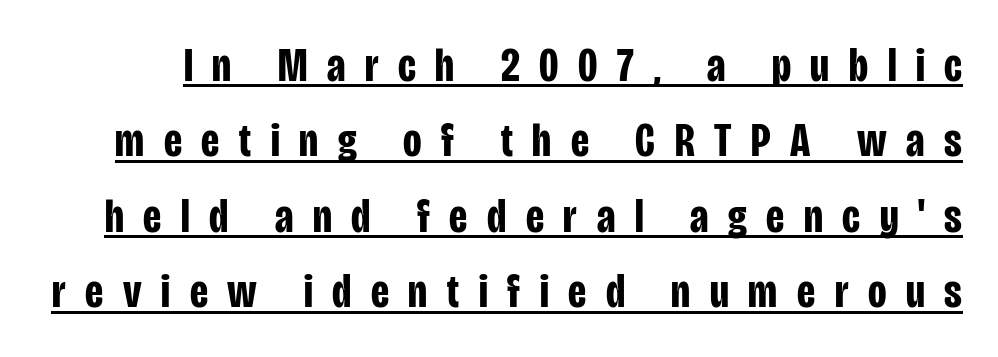
The image shows 48 px bold, condensed sans-serif type, upright; set normal line spacing (1.57x), unusually wide letter spacing (+0.41 em), underlined; low stroke contrast and a large x-height.
